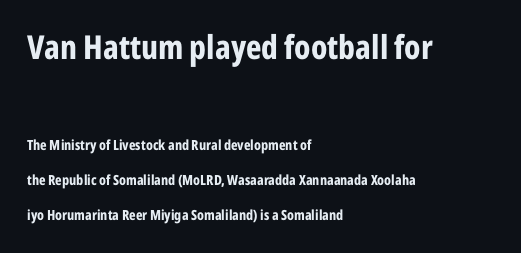
Q: Is the text bold? A: Yes.
Q: Is the text italic (slanted)? A: No, it is upright.
Q: Is the typeface a serif or a sans-serif typeface? A: Sans-serif.
Q: Is the text underlined? A: No.
Q: How is the paragraph aligned? A: Left-aligned.
Q: Is the spacing between letters normal or unusually wide? A: Normal.
Q: Is the spacing between lines tight, normal or loose? A: Loose.
Q: Which block of text is set in a larger size, the first (top) or the second (bottom)? A: The first (top) one.
Q: Width (condensed, normal, or wide)? A: Condensed.
Q: Stroke contrast? A: Low.
Q: x-height? A: Medium.
Q: Monospaced? A: No.
